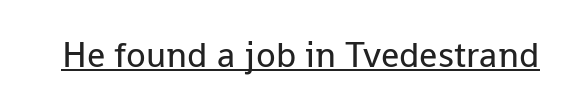
Looks like regular typesetting: each glyph gets only the width it needs. Unlike a traditional serif, this face leaves its strokes unadorned. Rendered with straight, roman letterforms. Underlining? Definitely there.
